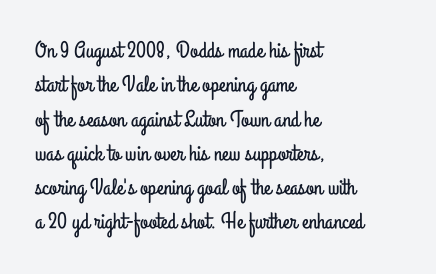
If you drew a ruler down the left edge, every line would touch it. Any mark beneath the type? The region is blank. Vertical spacing — default. It's the straight-up-and-down kind of type.
